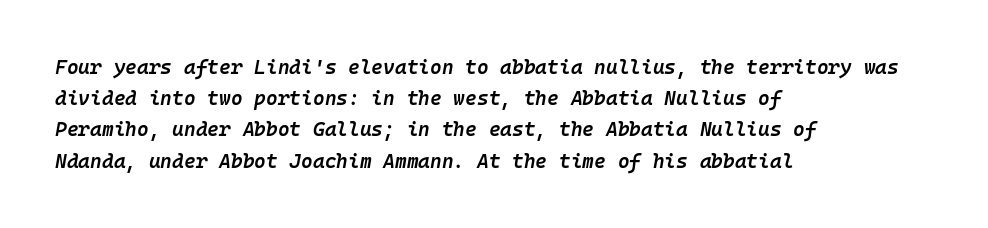
{"italic": "yes", "lean": "right", "slant_degrees": 10, "bold": "semi", "underline": "no", "align": "left", "line_spacing": "normal", "line_spacing_ratio": 1.56, "letter_spacing": "normal", "letter_spacing_em": 0.0, "glyph_px": 20}
